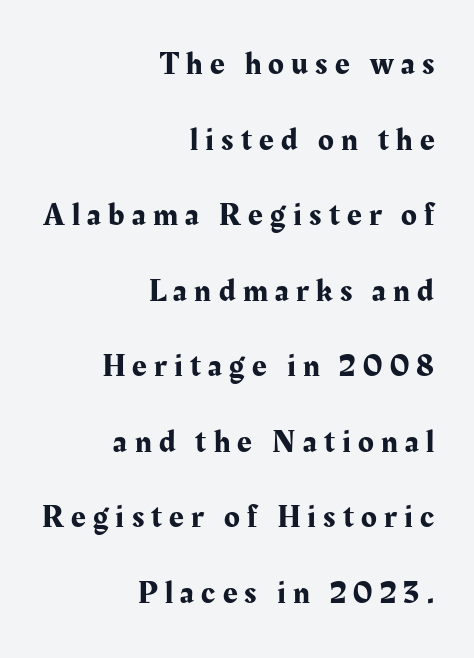
The image shows 32 px serif type, upright; set right-aligned, loose line spacing (2.36x), unusually wide letter spacing (+0.23 em), not underlined; medium stroke contrast and a medium x-height.
